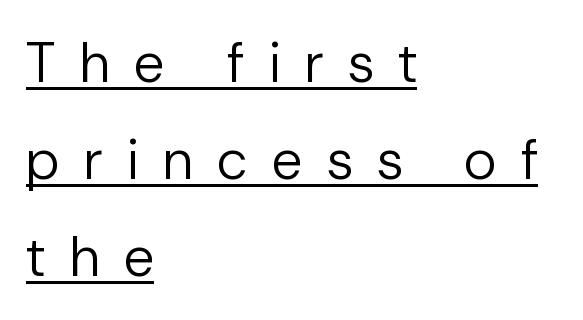
Q: Is the text bold? A: No.
Q: Is the text italic (slanted)? A: No, it is upright.
Q: Is the typeface a serif or a sans-serif typeface? A: Sans-serif.
Q: Is the text underlined? A: Yes.
Q: How is the paragraph aligned? A: Left-aligned.
Q: Is the spacing between letters normal or unusually wide? A: Unusually wide.
Q: Width (condensed, normal, or wide)? A: Normal.
Q: Stroke contrast? A: Low.
Q: x-height? A: Medium.
Q: Monospaced? A: No.
